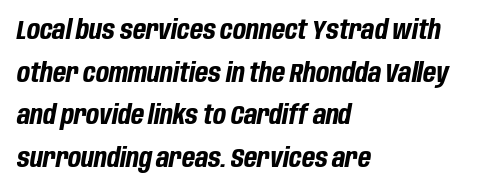
Stroke thickness is high; the sample reads as a true bold. This block has exactly the height ordinary leading produces. The line texture is even and compact thanks to regular tracking. Any mark beneath the type? The region is blank.
